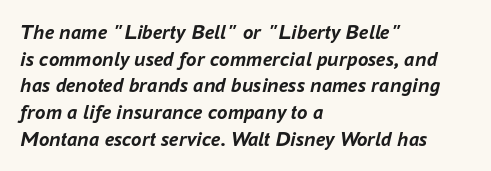
{"italic": "yes", "lean": "right", "slant_degrees": 16, "bold": "yes", "underline": "no", "align": "left", "line_spacing": "normal", "line_spacing_ratio": 1.27, "letter_spacing": "normal", "letter_spacing_em": 0.0, "glyph_px": 21}
